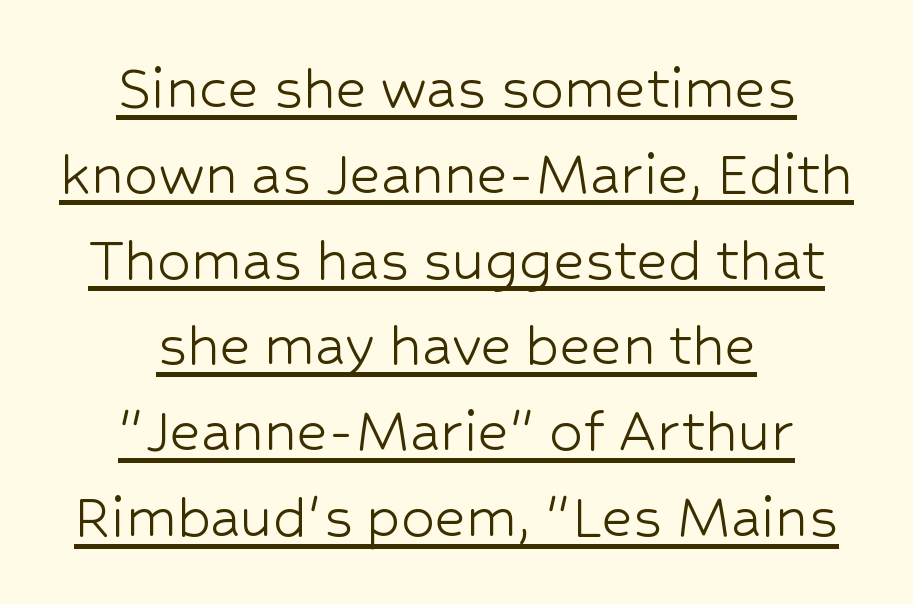
Q: Is the text bold? A: No.
Q: Is the text italic (slanted)? A: No, it is upright.
Q: Is the typeface a serif or a sans-serif typeface? A: Sans-serif.
Q: Is the text underlined? A: Yes.
Q: How is the paragraph aligned? A: Centered.
Q: Is the spacing between letters normal or unusually wide? A: Normal.
Q: Is the spacing between lines tight, normal or loose? A: Normal.
Q: Width (condensed, normal, or wide)? A: Normal.
Q: Stroke contrast? A: Low.
Q: x-height? A: Medium.
Q: Monospaced? A: No.
